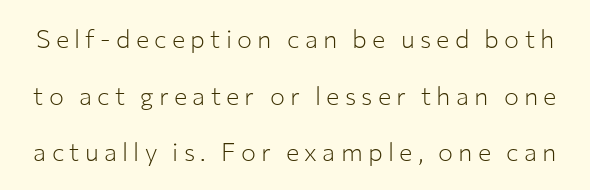
Q: Is the text bold? A: No.
Q: Is the text italic (slanted)? A: No, it is upright.
Q: Is the text underlined? A: No.
Q: Is the spacing between letters normal or unusually wide? A: Unusually wide.
Q: Is the spacing between lines tight, normal or loose? A: Loose.
